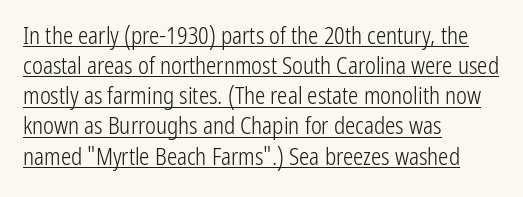
Q: Is the text bold? A: No.
Q: Is the text italic (slanted)? A: No, it is upright.
Q: Is the text underlined? A: Yes.
Q: How is the paragraph aligned? A: Left-aligned.
Q: Is the spacing between letters normal or unusually wide? A: Normal.
Q: Is the spacing between lines tight, normal or loose? A: Normal.
